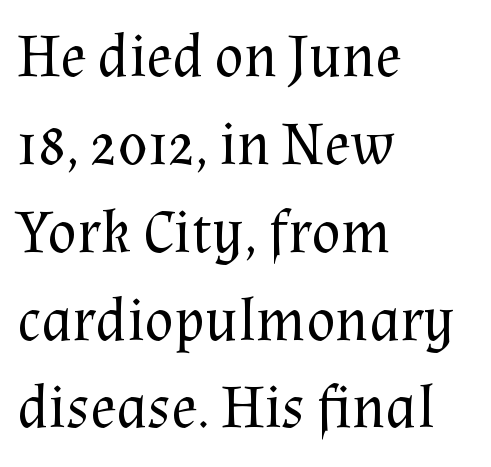
{"italic": "no", "bold": "no", "weight": "regular", "width": "normal", "stroke_contrast": "medium", "x_height": "medium", "monospaced": "no", "underline": "no", "align": "left", "line_spacing": "normal", "line_spacing_ratio": 1.44, "letter_spacing": "normal", "letter_spacing_em": 0.0, "glyph_px": 61}
